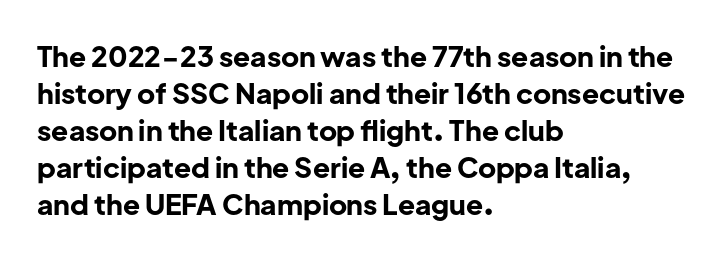
{"serif": "no", "italic": "no", "bold": "yes", "weight": "bold", "width": "normal", "stroke_contrast": "low", "x_height": "medium", "monospaced": "no", "underline": "no", "align": "left", "line_spacing": "normal", "line_spacing_ratio": 1.32, "letter_spacing": "normal", "letter_spacing_em": 0.0, "glyph_px": 28}
